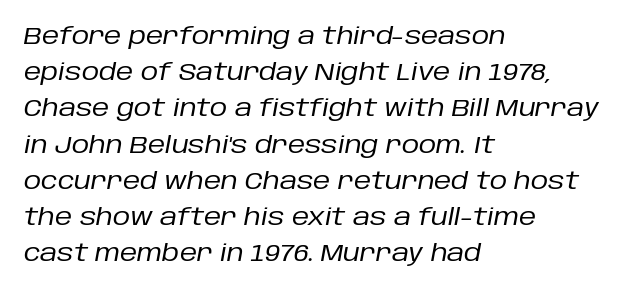
No chunkiness to these letters — they're not bold. You can tell it's italic because the verticals aren't actually vertical. Honestly, the row spacing looks completely unremarkable. Tracking here is standard; glyphs follow each other at the usual distance. Each row of text sits above clean, open space. The passage is arranged the way most books set body copy — flush left.
